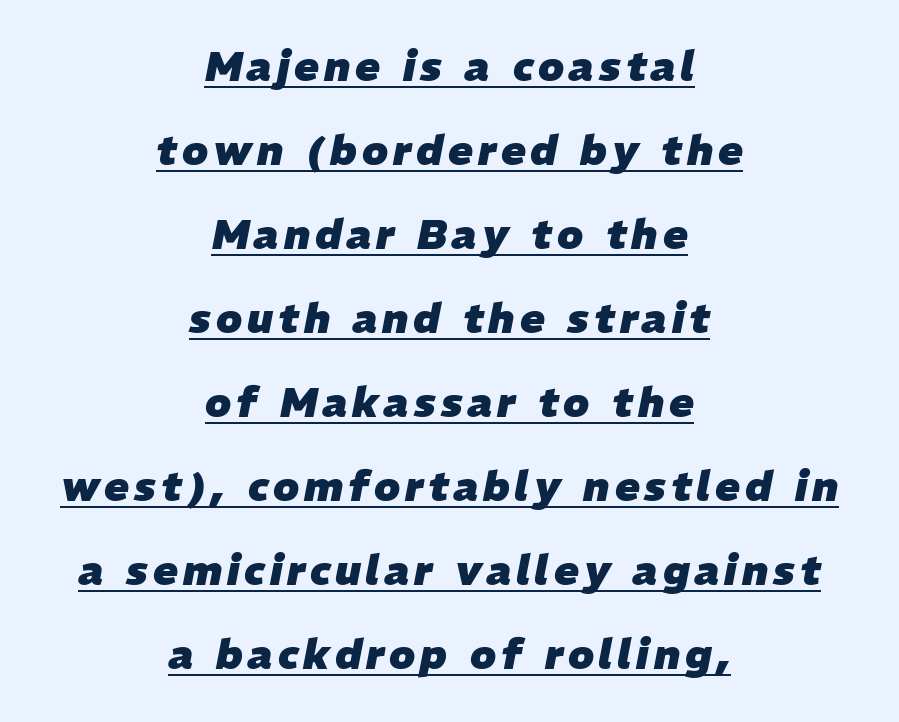
The image shows 41 px heavy type, italic (leaning right); set centered, loose line spacing (2.05x), underlined; low stroke contrast and a medium x-height.
